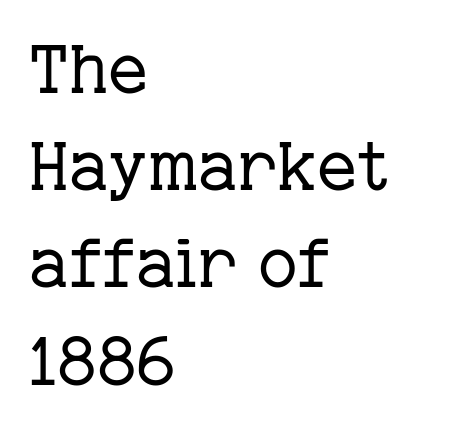
{"serif": "yes", "italic": "no", "bold": "no", "weight": "regular", "width": "normal", "stroke_contrast": "low", "x_height": "medium", "monospaced": "no", "underline": "no", "align": "left", "line_spacing": "normal", "line_spacing_ratio": 1.43, "letter_spacing": "normal", "letter_spacing_em": 0.0, "glyph_px": 68}
